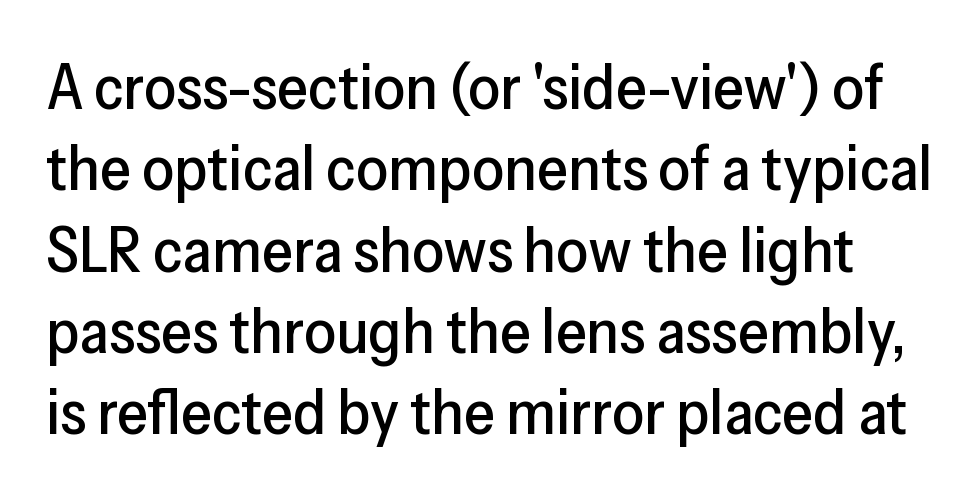
Q: Is the text italic (slanted)? A: No, it is upright.
Q: Is the typeface a serif or a sans-serif typeface? A: Sans-serif.
Q: Is the text underlined? A: No.
Q: Is the spacing between letters normal or unusually wide? A: Normal.
Q: Is the spacing between lines tight, normal or loose? A: Normal.
Q: Width (condensed, normal, or wide)? A: Normal.
Q: Stroke contrast? A: Low.
Q: x-height? A: Medium.
Q: Monospaced? A: No.
